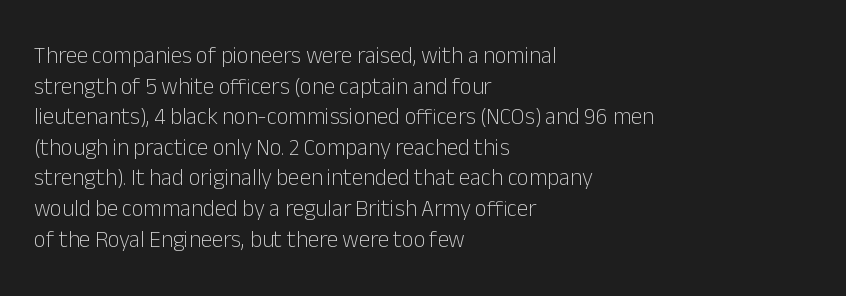
Vertical spacing — default. The text block is weighted toward the left margin, trailing off unevenly rightward. The baseline area is clear. These lines keep a tight, regular rhythm from letter to letter. No extra ink here — the face is not bold.
